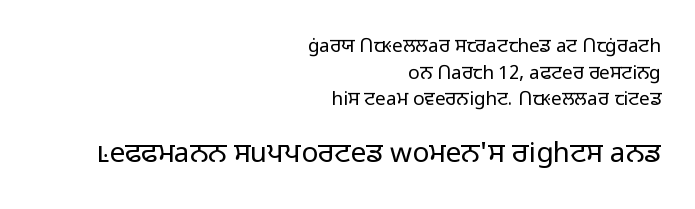
{"serif": "no", "italic": "no", "bold": "no", "weight": "light", "width": "normal", "stroke_contrast": "low", "x_height": "medium", "monospaced": "no", "underline": "no", "align": "right", "line_spacing": "normal", "line_spacing_ratio": 1.4, "letter_spacing": "normal", "letter_spacing_em": 0.0, "larger_block": "second", "size_ratio": 1.47, "glyph_px": 28}
